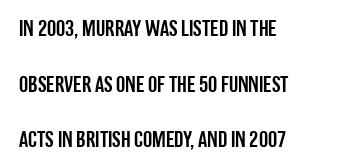
The image shows 23 px text type, upright; set left-aligned, loose line spacing (2.42x), normal letter spacing, not underlined.
